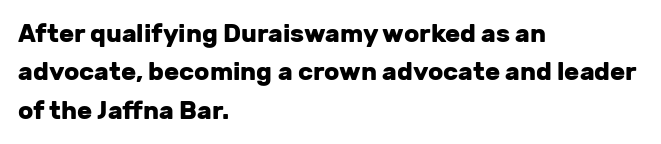
{"italic": "no", "bold": "yes", "underline": "no", "align": "left", "line_spacing": "normal", "line_spacing_ratio": 1.54, "letter_spacing": "normal", "letter_spacing_em": 0.0, "glyph_px": 25}
